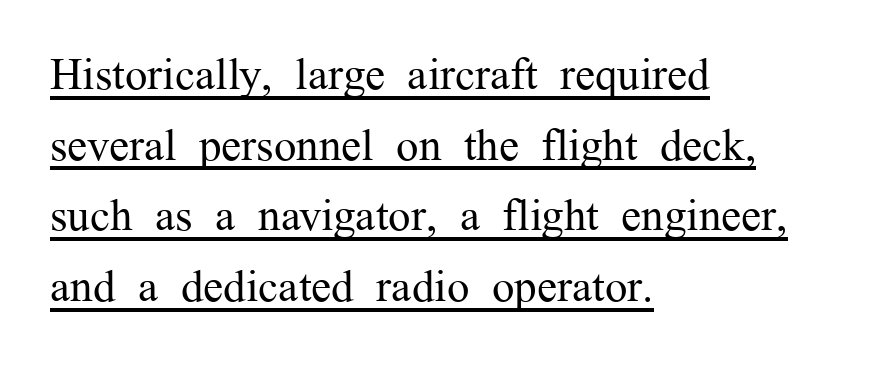
Q: Is the text bold? A: No.
Q: Is the text italic (slanted)? A: No, it is upright.
Q: Is the typeface a serif or a sans-serif typeface? A: Serif.
Q: Is the text underlined? A: Yes.
Q: How is the paragraph aligned? A: Left-aligned.
Q: Is the spacing between letters normal or unusually wide? A: Normal.
Q: Is the spacing between lines tight, normal or loose? A: Normal.
Q: Width (condensed, normal, or wide)? A: Normal.
Q: Stroke contrast? A: Medium.
Q: x-height? A: Medium.
Q: Monospaced? A: No.
